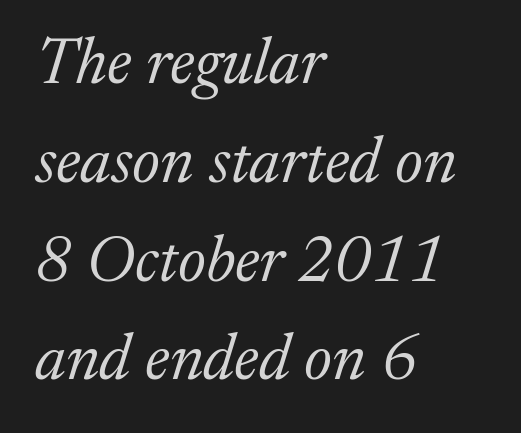
{"serif": "yes", "italic": "yes", "lean": "right", "slant_degrees": 17, "bold": "no", "weight": "light", "width": "normal", "stroke_contrast": "medium", "x_height": "medium", "monospaced": "no", "underline": "no", "align": "left", "line_spacing": "normal", "line_spacing_ratio": 1.52, "letter_spacing": "normal", "letter_spacing_em": 0.0, "glyph_px": 65}
